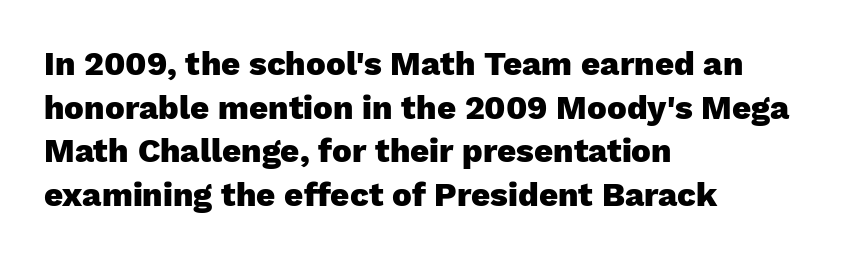
{"serif": "no", "italic": "no", "bold": "yes", "weight": "heavy", "width": "normal", "stroke_contrast": "low", "x_height": "medium", "monospaced": "no", "underline": "no", "align": "left", "line_spacing": "normal", "line_spacing_ratio": 1.32, "letter_spacing": "normal", "letter_spacing_em": 0.0, "glyph_px": 33}
